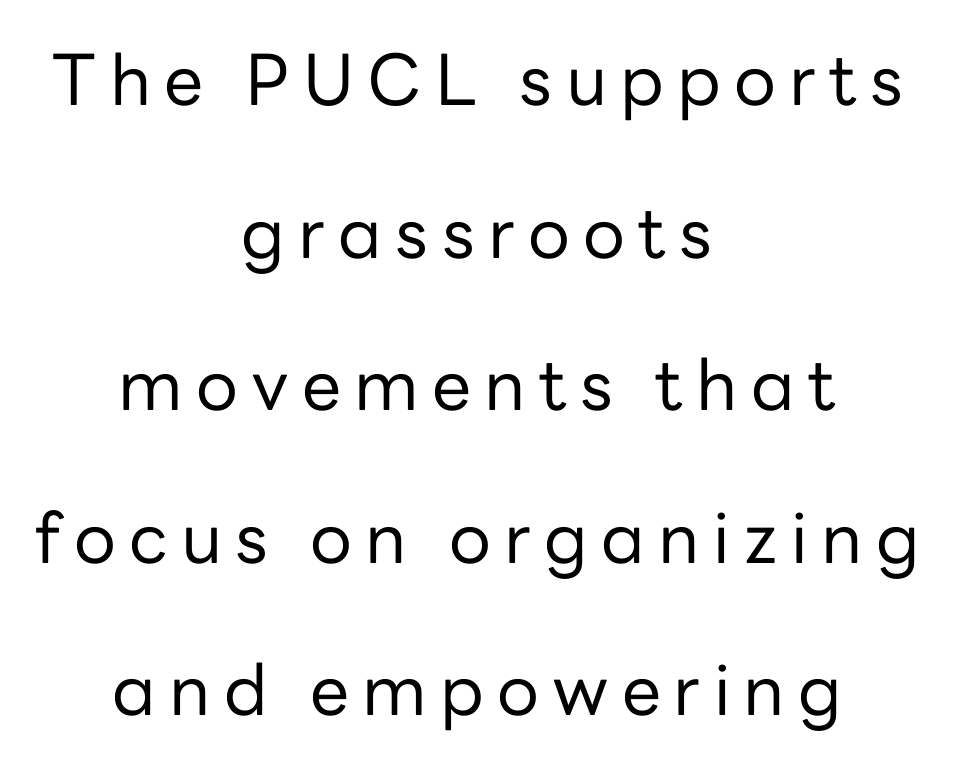
The image shows 70 px regular-weight sans-serif type, upright; set centered, loose line spacing (2.18x), not underlined; low stroke contrast and a medium x-height.
